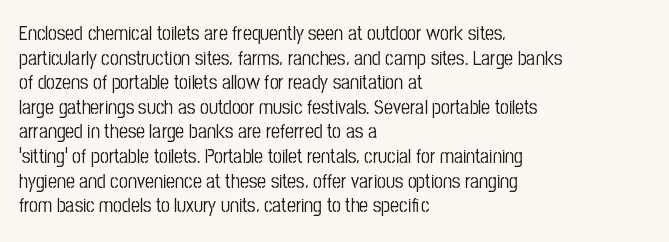
Here the glyphs are tracked normally, forming tight word shapes. The baseline area is clear. Ascenders rise straight up at ninety degrees. These lines stack with their left ends in a neat column.
